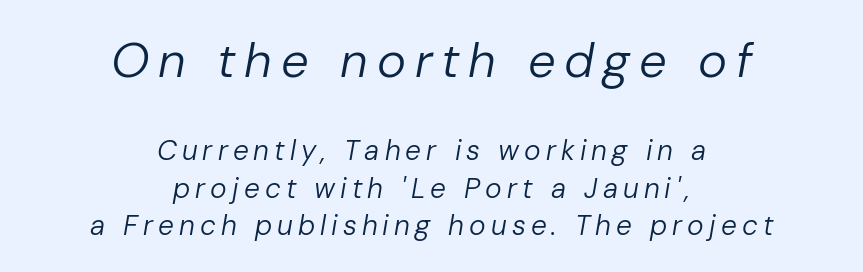
The image shows 49 px regular-weight type, italic (leaning right); set centered, normal line spacing (1.33x), not underlined; the first (top) block is 1.75x larger; low stroke contrast and a medium x-height.
